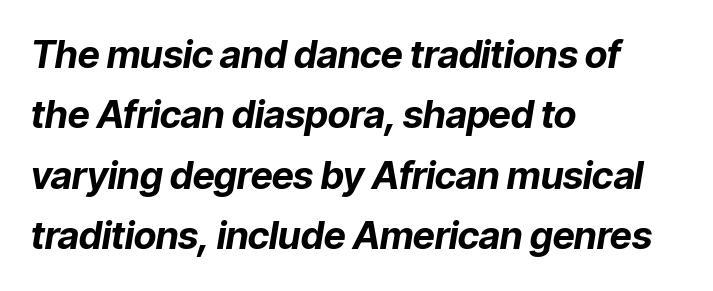
Q: Is the text bold? A: Yes.
Q: Is the text italic (slanted)? A: Yes, it leans right by about 9 degrees.
Q: Is the text underlined? A: No.
Q: How is the paragraph aligned? A: Left-aligned.
Q: Is the spacing between letters normal or unusually wide? A: Normal.
Q: Is the spacing between lines tight, normal or loose? A: Normal.
Q: Width (condensed, normal, or wide)? A: Normal.
Q: Stroke contrast? A: Low.
Q: x-height? A: Medium.
Q: Monospaced? A: No.
